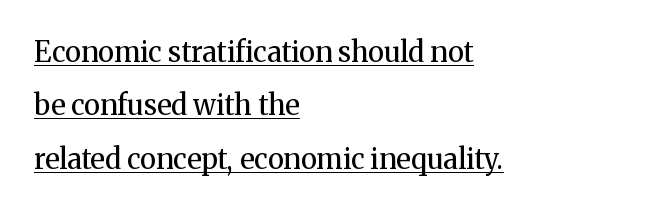
{"serif": "yes", "italic": "no", "bold": "no", "weight": "regular", "width": "normal", "stroke_contrast": "medium", "x_height": "medium", "monospaced": "no", "underline": "yes", "align": "left", "line_spacing": "loose", "line_spacing_ratio": 1.91, "letter_spacing": "normal", "letter_spacing_em": 0.0, "glyph_px": 28}
